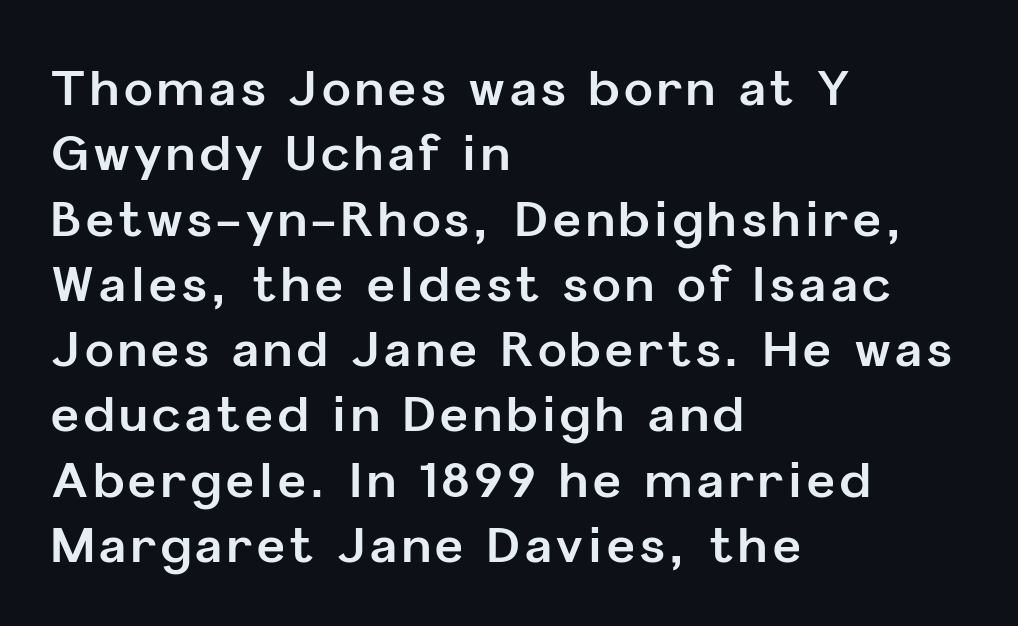
Q: Is the text bold? A: Yes.
Q: Is the text italic (slanted)? A: No, it is upright.
Q: Is the typeface a serif or a sans-serif typeface? A: Sans-serif.
Q: Is the text underlined? A: No.
Q: How is the paragraph aligned? A: Left-aligned.
Q: Is the spacing between lines tight, normal or loose? A: Normal.
Q: Width (condensed, normal, or wide)? A: Normal.
Q: Stroke contrast? A: Low.
Q: x-height? A: Medium.
Q: Monospaced? A: No.
